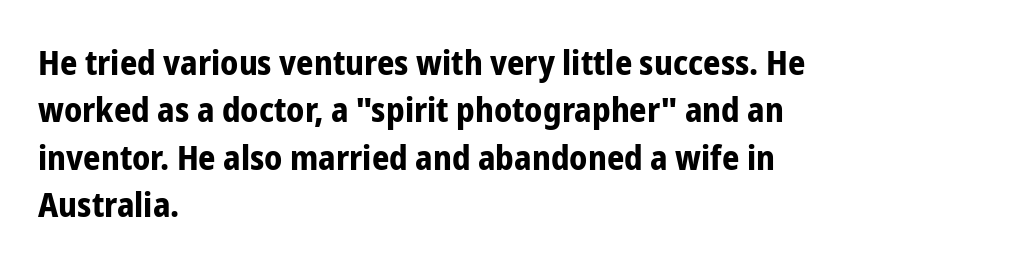
Vertically, the passage feels balanced, rows spaced as you'd expect. Spacing verdict: proportional, widths tailored to each character. The foot of each line stays bare and open. All the whitespace from short lines collects on the right. In terms of posture, this sample is upright. Standard letterfit; no display-style spreading of the glyphs.
